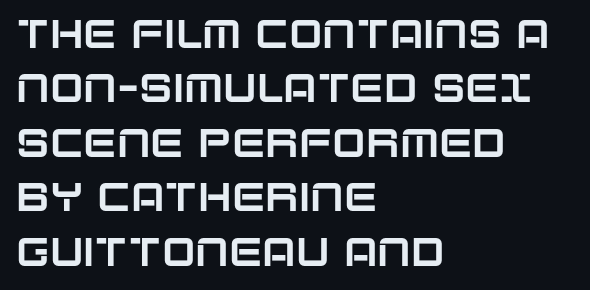
{"serif": "no", "italic": "no", "width": "normal", "stroke_contrast": "low", "x_height": "large", "monospaced": "no", "underline": "no", "align": "left", "line_spacing": "normal", "line_spacing_ratio": 1.36, "letter_spacing": "normal", "letter_spacing_em": 0.0, "glyph_px": 40}
